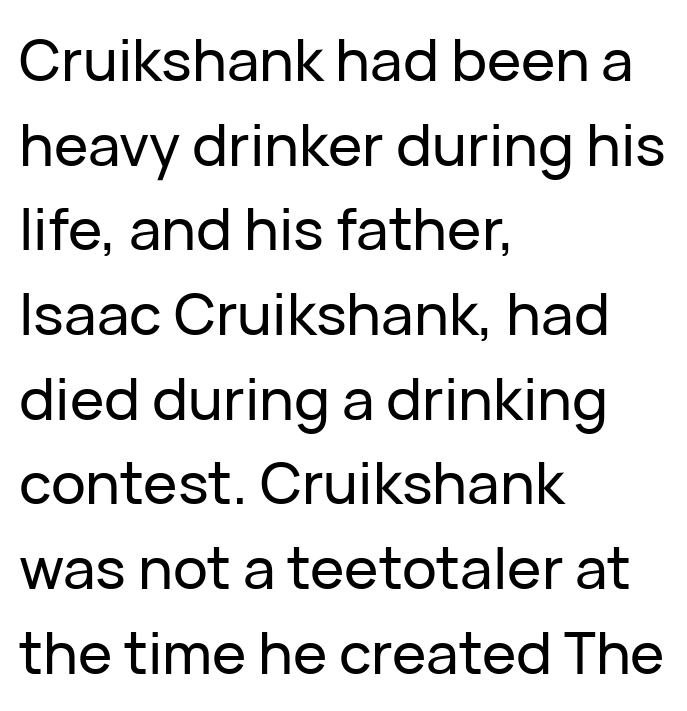
All the whitespace from short lines collects on the right. Is there much room between lines? A standard amount, neither cramped nor airy. The passage shown is typed in a proportional face where columns would drift. The space beneath each line is pristine and unruled.
